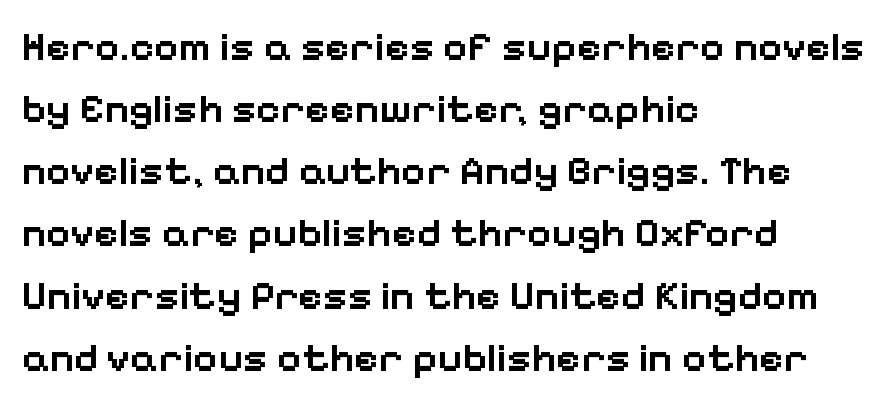
The image shows 42 px semibold sans-serif type, upright; set left-aligned, normal line spacing (1.48x), normal letter spacing, not underlined; low stroke contrast and a medium x-height.
